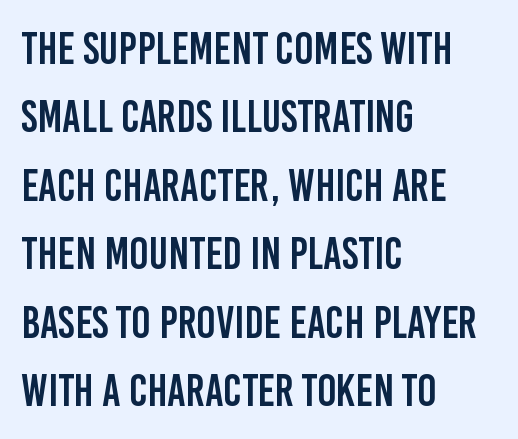
Does the leading feel generous? No, just average. Between one letter and the next there's only the usual sliver of space. Does the lettering tilt? It doesn't — this is upright. No feet cap the strokes, marking this as sans-serif type. This sample has the flowing, uneven cadence of proportional lettering.
